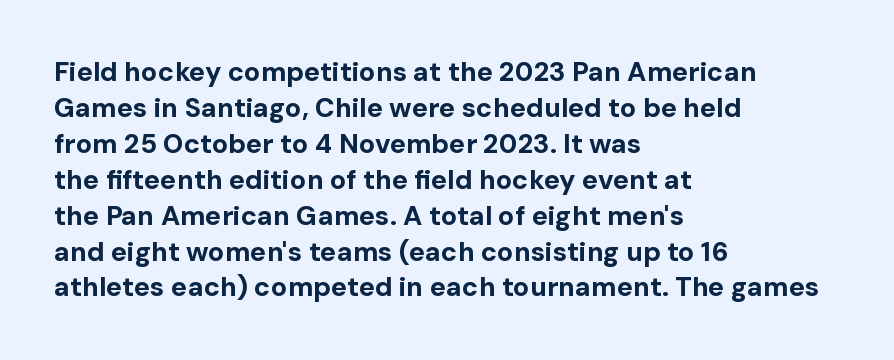
{"italic": "no", "bold": "yes", "underline": "no", "align": "left", "line_spacing": "normal", "line_spacing_ratio": 1.33, "letter_spacing": "normal", "letter_spacing_em": 0.0, "glyph_px": 27}
